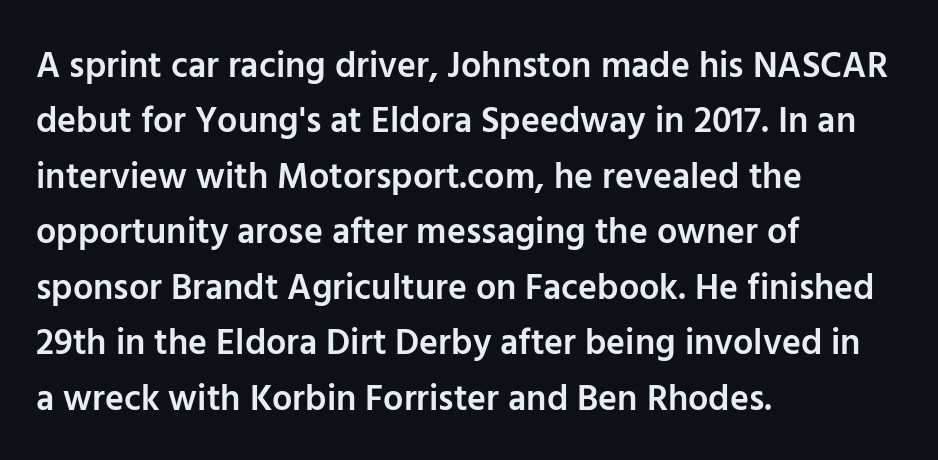
Q: Is the text bold? A: Semi-bold.
Q: Is the text italic (slanted)? A: No, it is upright.
Q: Is the typeface a serif or a sans-serif typeface? A: Sans-serif.
Q: Is the text underlined? A: No.
Q: How is the paragraph aligned? A: Left-aligned.
Q: Is the spacing between letters normal or unusually wide? A: Normal.
Q: Is the spacing between lines tight, normal or loose? A: Normal.
Q: Width (condensed, normal, or wide)? A: Normal.
Q: Stroke contrast? A: Low.
Q: x-height? A: Medium.
Q: Monospaced? A: No.
